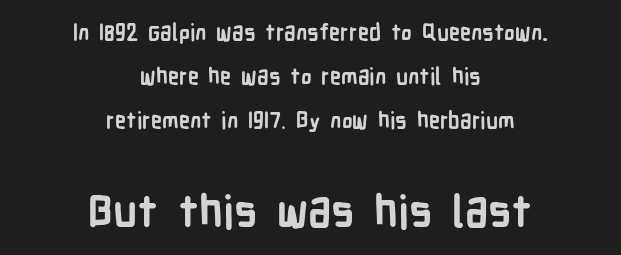
Q: Is the text bold? A: Yes.
Q: Is the text italic (slanted)? A: No, it is upright.
Q: Is the typeface a serif or a sans-serif typeface? A: Sans-serif.
Q: Is the text underlined? A: No.
Q: How is the paragraph aligned? A: Centered.
Q: Is the spacing between letters normal or unusually wide? A: Normal.
Q: Is the spacing between lines tight, normal or loose? A: Loose.
Q: Which block of text is set in a larger size, the first (top) or the second (bottom)? A: The second (bottom) one.
Q: Width (condensed, normal, or wide)? A: Condensed.
Q: Stroke contrast? A: Low.
Q: x-height? A: Medium.
Q: Monospaced? A: No.
